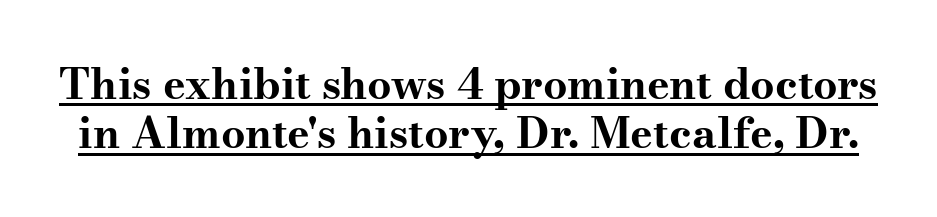
The image shows 43 px bold, wide serif type, upright; set tight line spacing (1.15x), normal letter spacing, underlined; medium stroke contrast and a small x-height.
